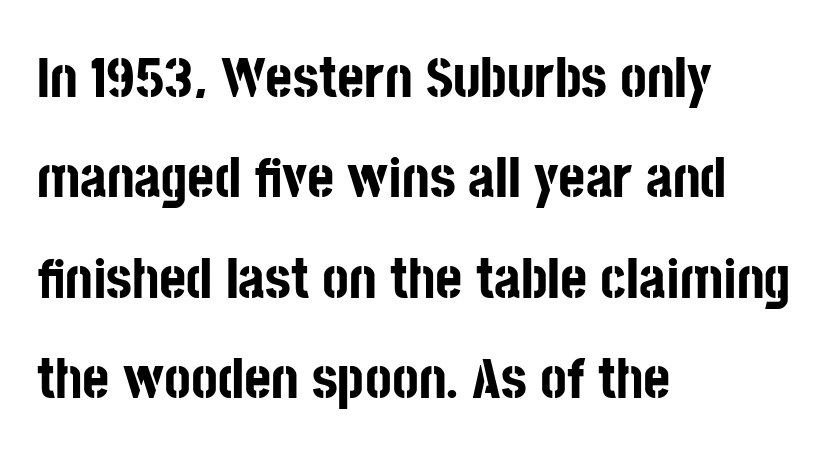
Q: Is the text bold? A: Yes.
Q: Is the text italic (slanted)? A: No, it is upright.
Q: Is the typeface a serif or a sans-serif typeface? A: Sans-serif.
Q: Is the text underlined? A: No.
Q: How is the paragraph aligned? A: Left-aligned.
Q: Is the spacing between letters normal or unusually wide? A: Normal.
Q: Width (condensed, normal, or wide)? A: Condensed.
Q: Stroke contrast? A: Low.
Q: x-height? A: Large.
Q: Monospaced? A: No.
